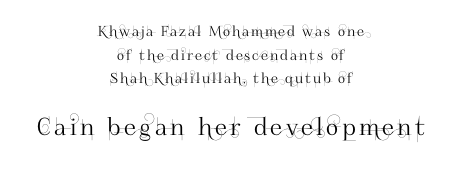
{"italic": "no", "underline": "no", "align": "center", "line_spacing": "normal", "line_spacing_ratio": 1.69, "larger_block": "second", "size_ratio": 1.71, "glyph_px": 24}
